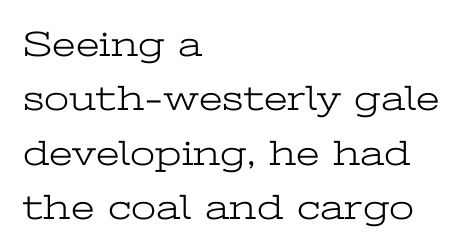
{"serif": "yes", "italic": "no", "bold": "no", "weight": "light", "width": "wide", "stroke_contrast": "low", "x_height": "medium", "monospaced": "no", "underline": "no", "align": "left", "line_spacing": "normal", "line_spacing_ratio": 1.51, "letter_spacing": "normal", "letter_spacing_em": 0.0, "glyph_px": 36}
